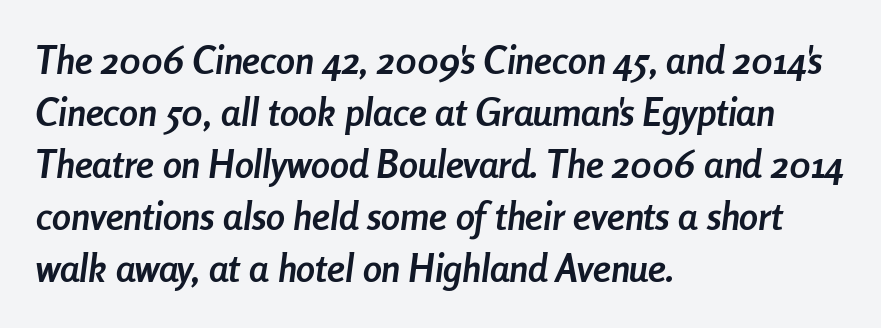
Q: Is the text bold? A: Yes.
Q: Is the text italic (slanted)? A: Yes, it leans right by about 8 degrees.
Q: Is the text underlined? A: No.
Q: How is the paragraph aligned? A: Left-aligned.
Q: Is the spacing between letters normal or unusually wide? A: Normal.
Q: Is the spacing between lines tight, normal or loose? A: Normal.
Q: Width (condensed, normal, or wide)? A: Condensed.
Q: Stroke contrast? A: Low.
Q: x-height? A: Medium.
Q: Monospaced? A: No.
